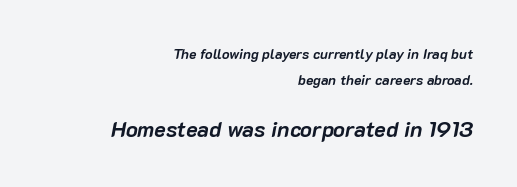
This sample is right-justified, so line beginnings fall wherever the words allow. Lines of text with bare space underneath. Of the two passages, the one underneath uses the larger point size. If you drew a line through each stem, it would be angled. The passage shown is emphatically bold. The rendering keeps characters at their native spacing.
